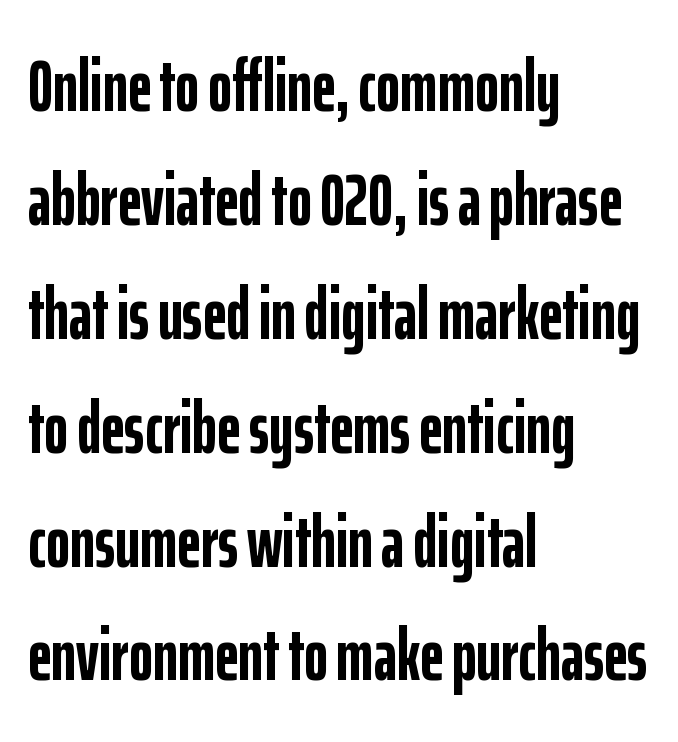
Varying glyph widths throughout — classic text-font behaviour. A student would call this left alignment; a typographer would say flush left, rag right. Caption: bold face, heavy strokes. The designer went with a sans here, leaving each stem footless. The gap between lines stays unmarked.
